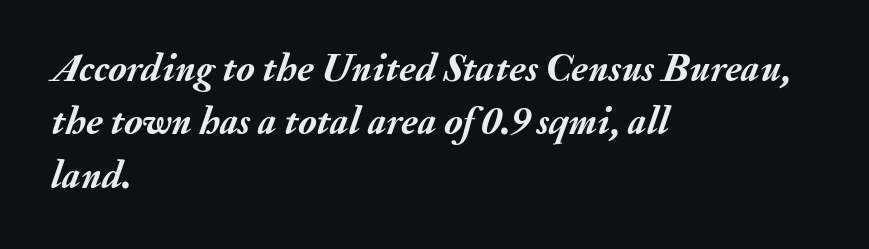
The image shows 39 px semibold type, italic (leaning right); set left-aligned, normal line spacing (1.37x), normal letter spacing, not underlined; medium stroke contrast and a small x-height.
